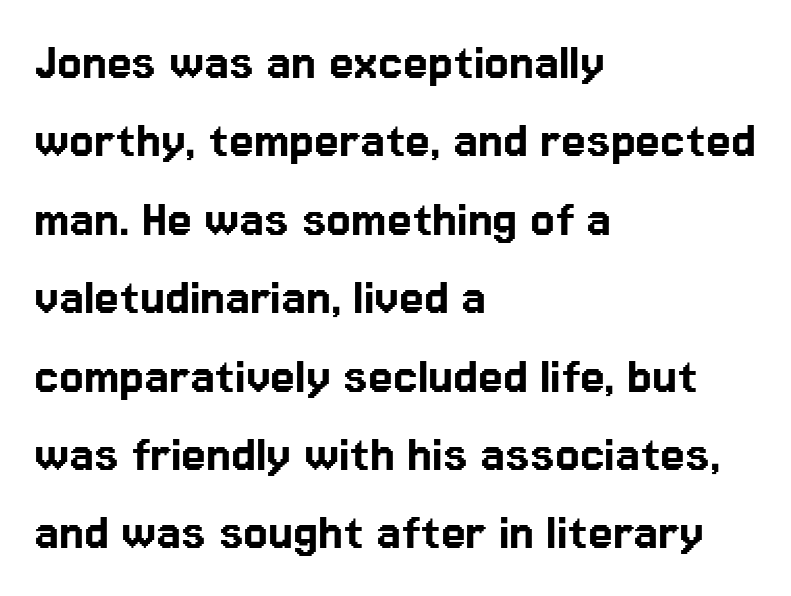
Q: Is the text italic (slanted)? A: No, it is upright.
Q: Is the typeface a serif or a sans-serif typeface? A: Sans-serif.
Q: Is the text underlined? A: No.
Q: How is the paragraph aligned? A: Left-aligned.
Q: Is the spacing between letters normal or unusually wide? A: Normal.
Q: Is the spacing between lines tight, normal or loose? A: Normal.
Q: Width (condensed, normal, or wide)? A: Normal.
Q: Stroke contrast? A: Low.
Q: x-height? A: Medium.
Q: Monospaced? A: No.
